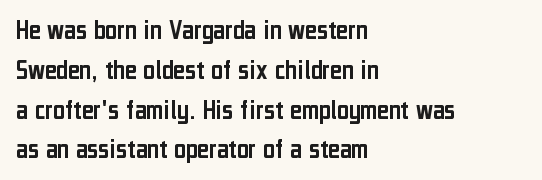
Q: Is the text italic (slanted)? A: No, it is upright.
Q: Is the typeface a serif or a sans-serif typeface? A: Sans-serif.
Q: Is the text underlined? A: No.
Q: How is the paragraph aligned? A: Left-aligned.
Q: Is the spacing between letters normal or unusually wide? A: Normal.
Q: Is the spacing between lines tight, normal or loose? A: Normal.
Q: Width (condensed, normal, or wide)? A: Condensed.
Q: Stroke contrast? A: Low.
Q: x-height? A: Medium.
Q: Monospaced? A: No.
